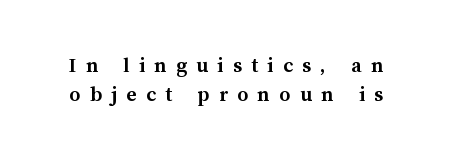
The image shows 22 px bold type, upright; set normal line spacing (1.32x), unusually wide letter spacing (+0.42 em), not underlined.
